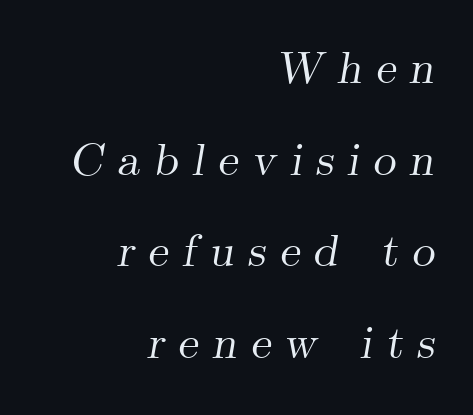
{"serif": "yes", "italic": "yes", "lean": "right", "slant_degrees": 9, "width": "normal", "stroke_contrast": "medium", "x_height": "small", "monospaced": "no", "underline": "no", "align": "right", "line_spacing": "loose", "line_spacing_ratio": 1.99, "letter_spacing": "wide", "letter_spacing_em": 0.29, "glyph_px": 46}
